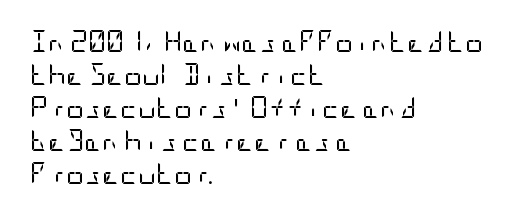
In terms of leading, this rendering sits right in the middle. Quick note: not italic, upright. Stems here are at most as thick as an everyday book face. Letter spacing: default.
